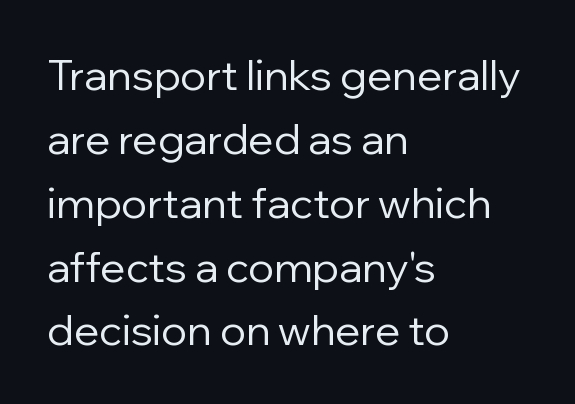
The image shows 42 px regular-weight sans-serif type, upright; set left-aligned, normal line spacing (1.52x), normal letter spacing, not underlined; low stroke contrast and a medium x-height.
